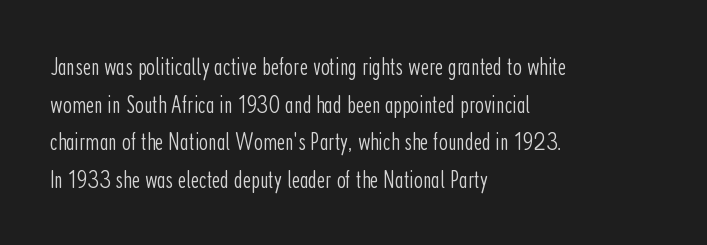
The image shows 25 px text type, upright; set left-aligned, normal line spacing (1.51x), normal letter spacing, not underlined.
